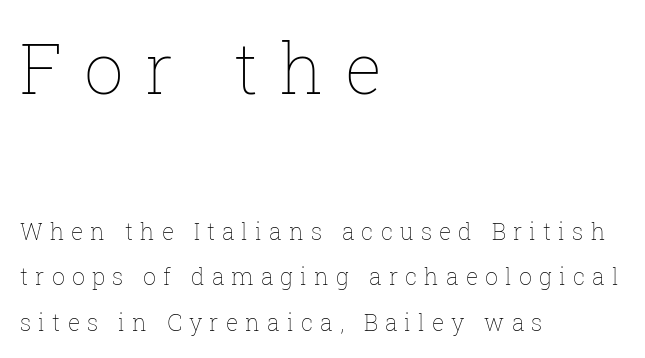
The image shows 70 px thin type, upright; set left-aligned, loose line spacing (1.98x), unusually wide letter spacing (+0.31 em), not underlined; the first (top) block is 3.04x larger; low stroke contrast and a medium x-height.
